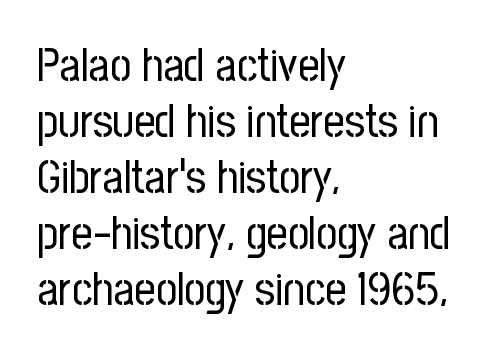
Posture: straight, roman, zero tilt. Weight: not bold — regular or lighter. Stroke terminals: plain, sans-serif. Here the glyphs are tracked normally, forming tight word shapes. Unmarked baselines from the first word to the last.
